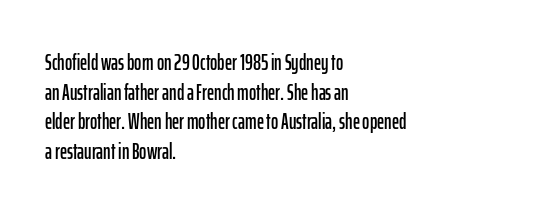
The passage shown stacks its lines at a standard gap. Look at the tracking — it's just the regular setting, nothing added. A typesetter would mark this as roman, not italic. Underlining? Definitely not there. One-word summary of the alignment: left.
